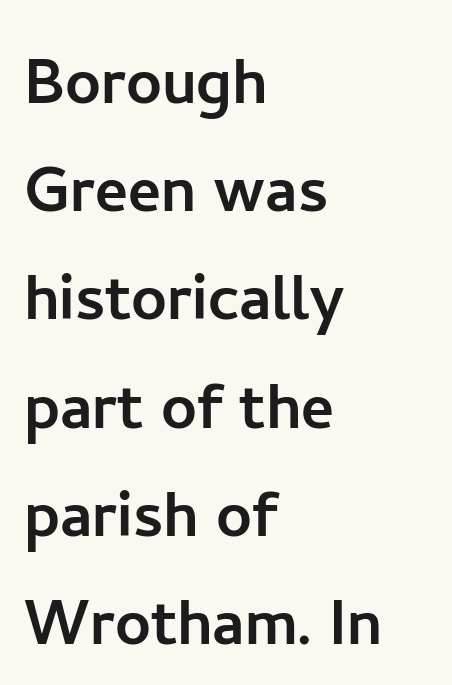
The image shows 79 px sans-serif type, upright; set left-aligned, normal line spacing (1.37x), normal letter spacing, not underlined; low stroke contrast and a medium x-height.
